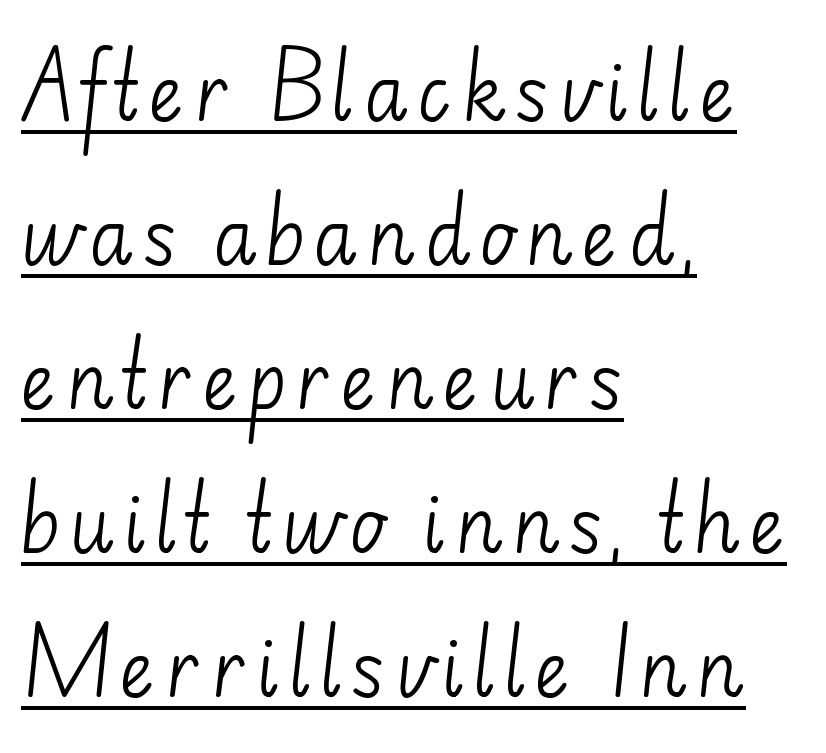
The words here are underlined. Airy leading. This sample is left-justified, so line endings fall wherever the words run out. No feet cap the strokes, marking this as sans-serif type. The passage shown is typed in a proportional face where columns would drift.
